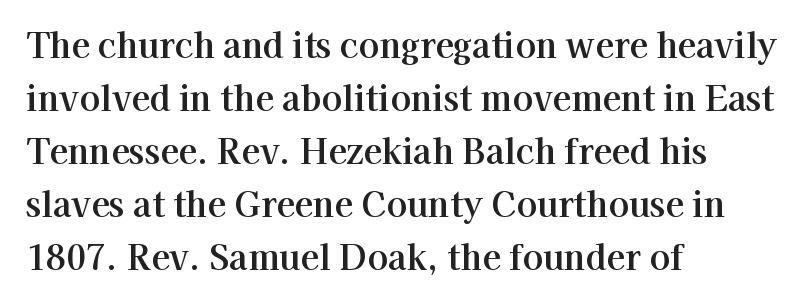
Q: Is the text italic (slanted)? A: No, it is upright.
Q: Is the typeface a serif or a sans-serif typeface? A: Serif.
Q: Is the text underlined? A: No.
Q: How is the paragraph aligned? A: Left-aligned.
Q: Is the spacing between letters normal or unusually wide? A: Normal.
Q: Is the spacing between lines tight, normal or loose? A: Normal.
Q: Width (condensed, normal, or wide)? A: Normal.
Q: Stroke contrast? A: High.
Q: x-height? A: Medium.
Q: Monospaced? A: No.
